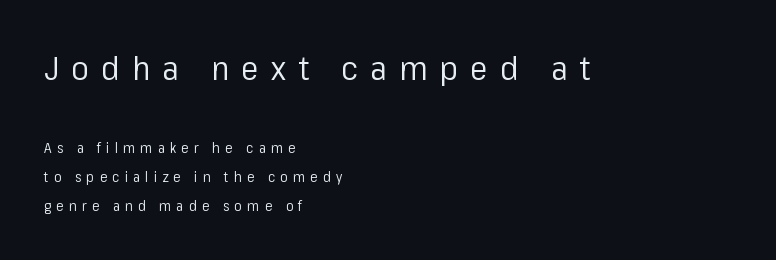
You could not count columns in this text — the font is proportionally spaced. Ascenders rise straight up at ninety degrees. Any mark beneath the type? The region is blank. Grotesque or geometric, the face here clearly has no serifs.
